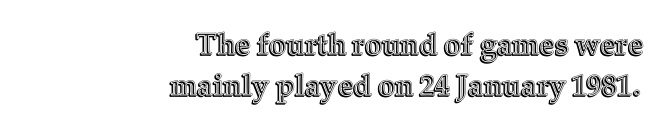
Q: Is the text italic (slanted)? A: No, it is upright.
Q: Is the text underlined? A: No.
Q: How is the paragraph aligned? A: Right-aligned.
Q: Is the spacing between letters normal or unusually wide? A: Normal.
Q: Is the spacing between lines tight, normal or loose? A: Normal.
Q: Width (condensed, normal, or wide)? A: Normal.
Q: x-height? A: Medium.
Q: Monospaced? A: No.
